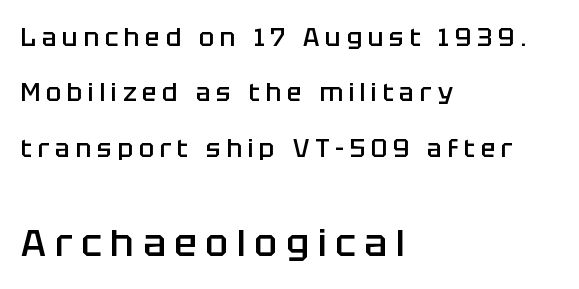
The image shows 38 px semibold sans-serif type, upright; set left-aligned, loose line spacing (2.22x), unusually wide letter spacing (+0.23 em), not underlined; the second (bottom) block is 1.52x larger; low stroke contrast and a large x-height.
